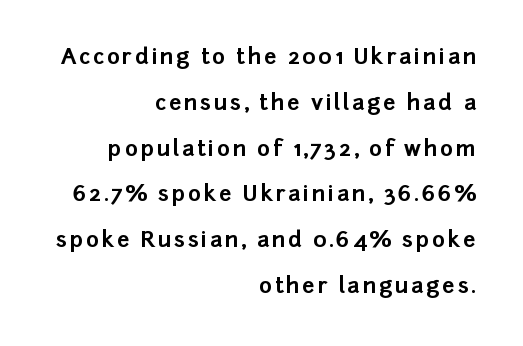
The image shows 22 px bold type, upright; set right-aligned, loose line spacing (2.08x), not underlined.
